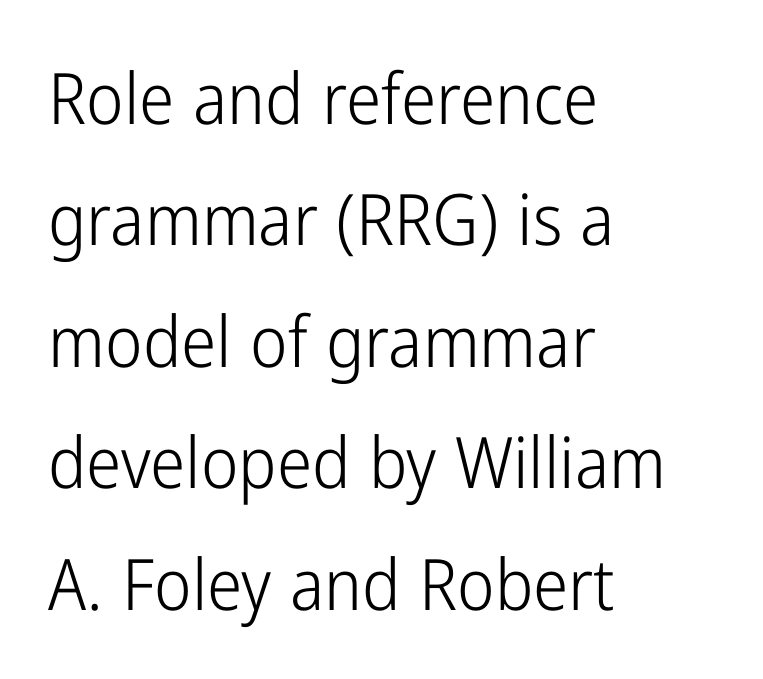
{"serif": "no", "italic": "no", "bold": "no", "weight": "light", "width": "condensed", "stroke_contrast": "low", "x_height": "medium", "monospaced": "no", "underline": "no", "align": "left", "line_spacing_ratio": 1.71, "letter_spacing": "normal", "letter_spacing_em": 0.0, "glyph_px": 71}
